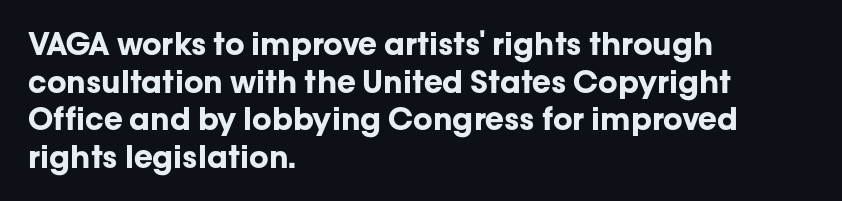
{"serif": "no", "italic": "no", "bold": "yes", "weight": "bold", "width": "normal", "stroke_contrast": "low", "x_height": "medium", "monospaced": "no", "underline": "no", "align": "left", "line_spacing_ratio": 1.21, "letter_spacing": "normal", "letter_spacing_em": 0.0, "glyph_px": 31}
